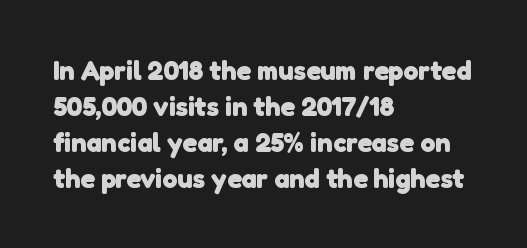
The image shows 27 px bold type; set left-aligned, normal line spacing (1.33x), normal letter spacing, not underlined.
